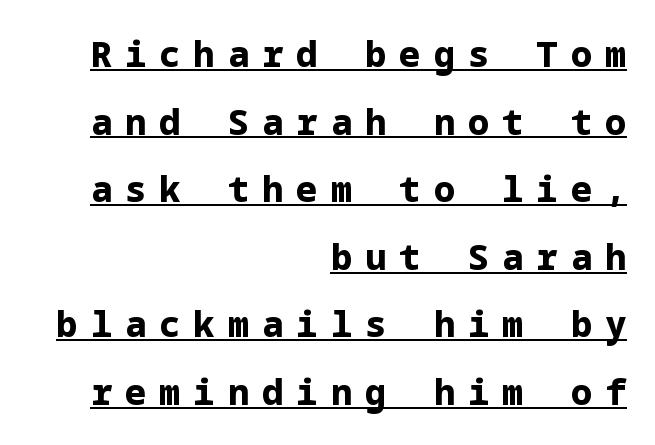
The image shows 35 px bold sans-serif type, upright; set right-aligned, loose line spacing (1.93x), unusually wide letter spacing (+0.38 em), underlined; low stroke contrast and a medium x-height.
